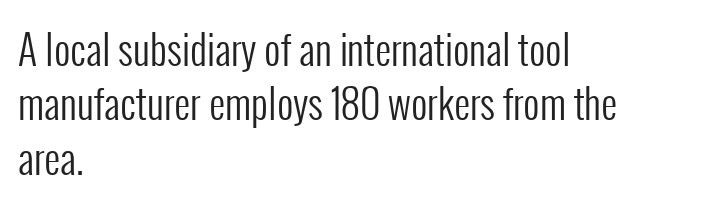
Q: Is the text bold? A: No.
Q: Is the text italic (slanted)? A: No, it is upright.
Q: Is the typeface a serif or a sans-serif typeface? A: Sans-serif.
Q: Is the text underlined? A: No.
Q: How is the paragraph aligned? A: Left-aligned.
Q: Is the spacing between letters normal or unusually wide? A: Normal.
Q: Is the spacing between lines tight, normal or loose? A: Normal.
Q: Width (condensed, normal, or wide)? A: Condensed.
Q: Stroke contrast? A: Low.
Q: x-height? A: Medium.
Q: Monospaced? A: No.
